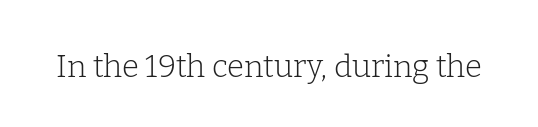
Q: Is the text bold? A: No.
Q: Is the text italic (slanted)? A: No, it is upright.
Q: Is the typeface a serif or a sans-serif typeface? A: Serif.
Q: Is the text underlined? A: No.
Q: Is the spacing between letters normal or unusually wide? A: Normal.
Q: Width (condensed, normal, or wide)? A: Normal.
Q: Stroke contrast? A: Low.
Q: x-height? A: Medium.
Q: Monospaced? A: No.
